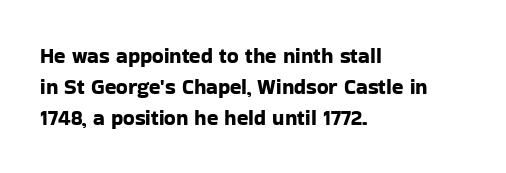
Q: Is the text italic (slanted)? A: No, it is upright.
Q: Is the text underlined? A: No.
Q: How is the paragraph aligned? A: Left-aligned.
Q: Is the spacing between letters normal or unusually wide? A: Normal.
Q: Is the spacing between lines tight, normal or loose? A: Normal.
